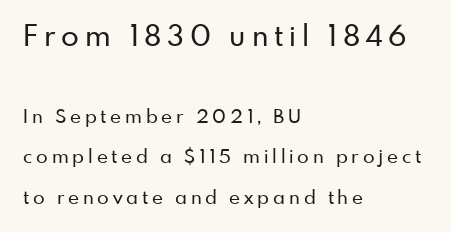
{"serif": "no", "italic": "no", "width": "normal", "stroke_contrast": "low", "x_height": "small", "monospaced": "no", "underline": "no", "align": "left", "line_spacing": "loose", "line_spacing_ratio": 2.13, "letter_spacing": "wide", "letter_spacing_em": 0.2, "larger_block": "first", "size_ratio": 1.53, "glyph_px": 29}
